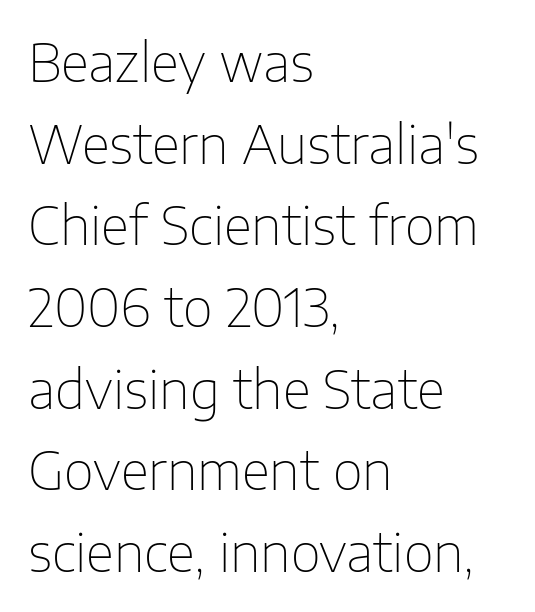
Q: Is the text bold? A: No.
Q: Is the text italic (slanted)? A: No, it is upright.
Q: Is the typeface a serif or a sans-serif typeface? A: Sans-serif.
Q: Is the text underlined? A: No.
Q: How is the paragraph aligned? A: Left-aligned.
Q: Is the spacing between letters normal or unusually wide? A: Normal.
Q: Is the spacing between lines tight, normal or loose? A: Normal.
Q: Width (condensed, normal, or wide)? A: Normal.
Q: Stroke contrast? A: Low.
Q: x-height? A: Medium.
Q: Monospaced? A: No.
